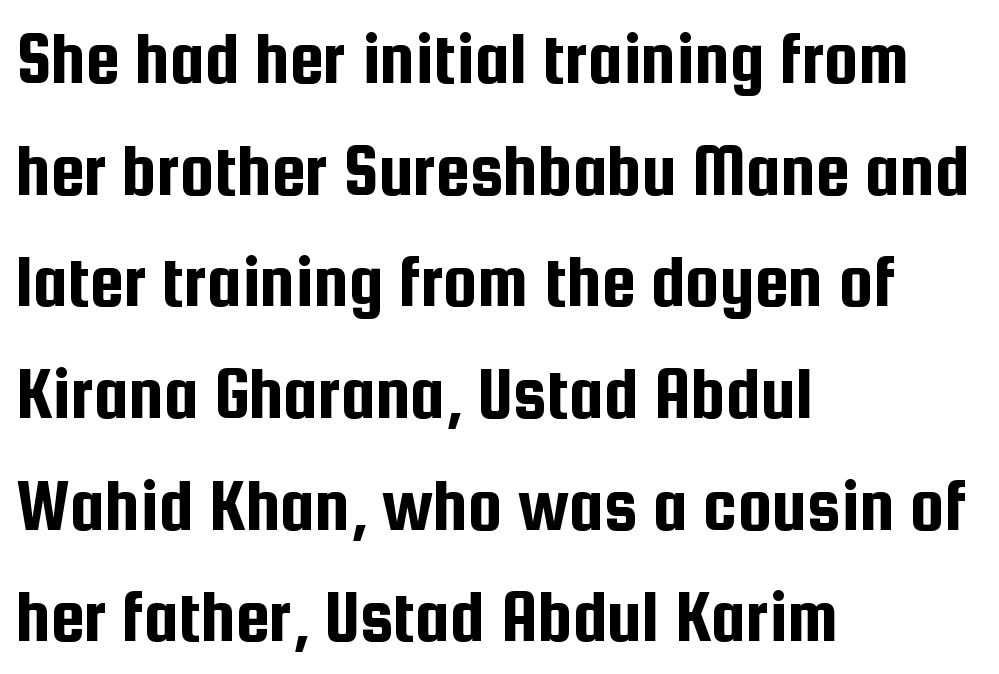
Here the designer chose a conventional face with non-uniform glyph widths. Horizontal alignment here is leftward, the default for most running prose. Decoration check: the copy has no underline. Check where the strokes stop: nothing finishes them off — pure sans. The face used here is rendered with its standard letterfit. Posture: straight, roman, zero tilt.
